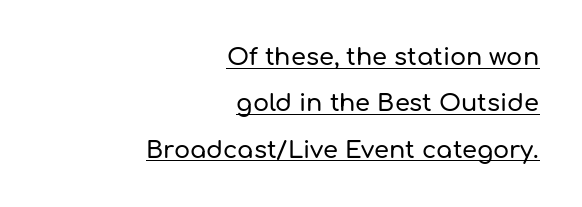
Every row of glyphs terminates at an identical x-position on the right. The line texture is even and compact thanks to regular tracking. This sample carries an underscore along the baseline area. The specimen reads as upright at a glance. The designer dialed line spacing up above the default.
